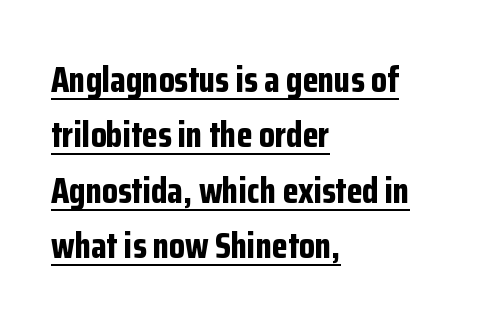
Serif or sans? Sans — the stroke terminals are bare. A typesetter would call this proportional, since set widths differ per character. The letters are bold, with thick, heavy strokes. Somebody hit Ctrl+U on this one — the words are underlined. The rendering keeps characters at their native spacing. This sample keeps an unexceptional amount of space between lines.
